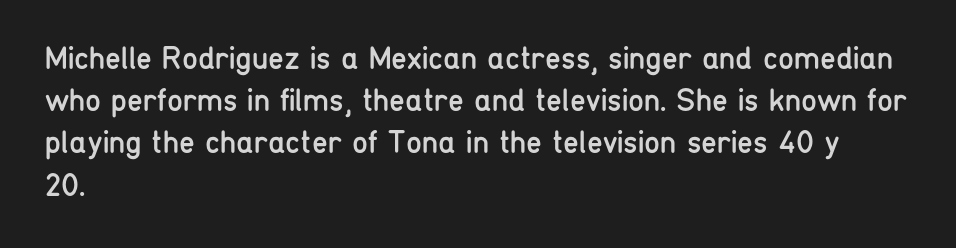
The image shows 32 px regular-weight, condensed sans-serif type, upright; set left-aligned, normal line spacing (1.32x), normal letter spacing, not underlined; low stroke contrast and a medium x-height.
